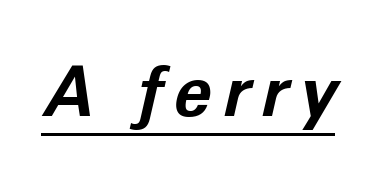
The image shows 70 px bold type, italic (leaning right); set underlined; low stroke contrast and a medium x-height.
